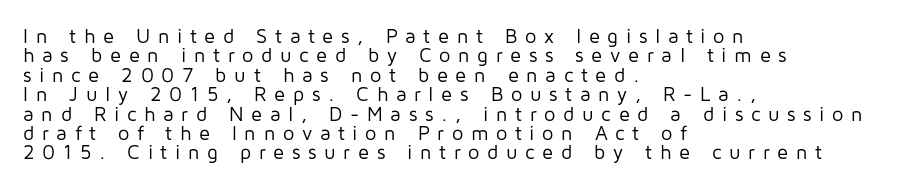
Compared with a typical body face, this is equally light or lighter still. The designer dialed line spacing down below the default. Is the letter spacing exaggerated? Yes — the characters are pushed far apart. Which margin do the lines hug? The left one — the right edge is uneven. Glance below the letters and you will spot only blank space. The letters stand straight up with perfectly vertical stems.
